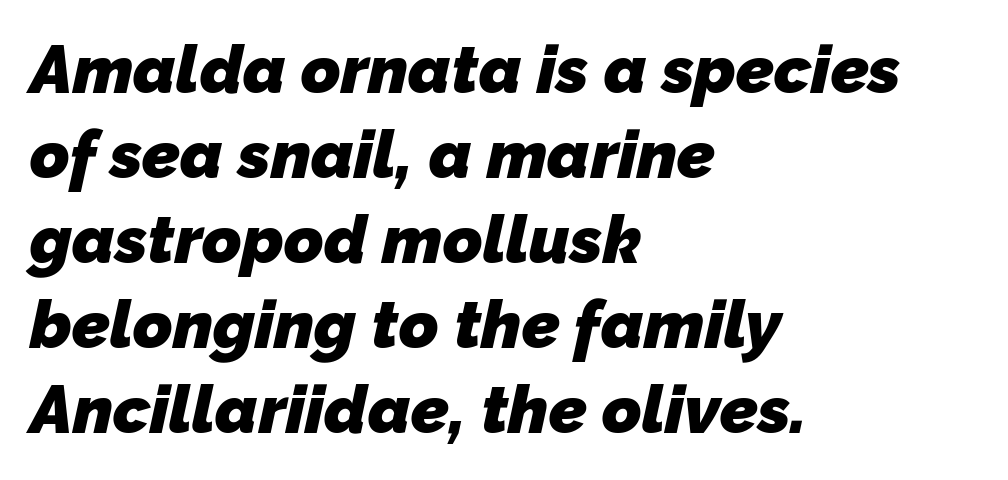
{"serif": "no", "bold": "yes", "weight": "heavy", "width": "normal", "stroke_contrast": "low", "x_height": "medium", "monospaced": "no", "underline": "no", "align": "left", "line_spacing": "normal", "line_spacing_ratio": 1.27, "letter_spacing": "normal", "letter_spacing_em": 0.0, "glyph_px": 67}
